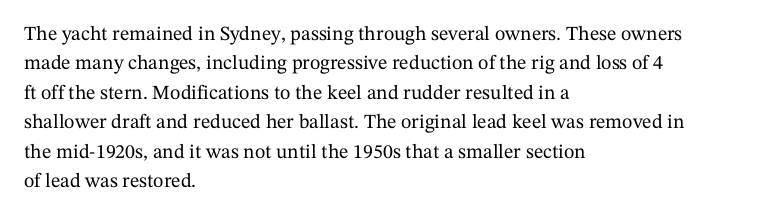
{"italic": "no", "underline": "no", "align": "left", "line_spacing": "normal", "line_spacing_ratio": 1.47, "letter_spacing": "normal", "letter_spacing_em": 0.0, "glyph_px": 20}
